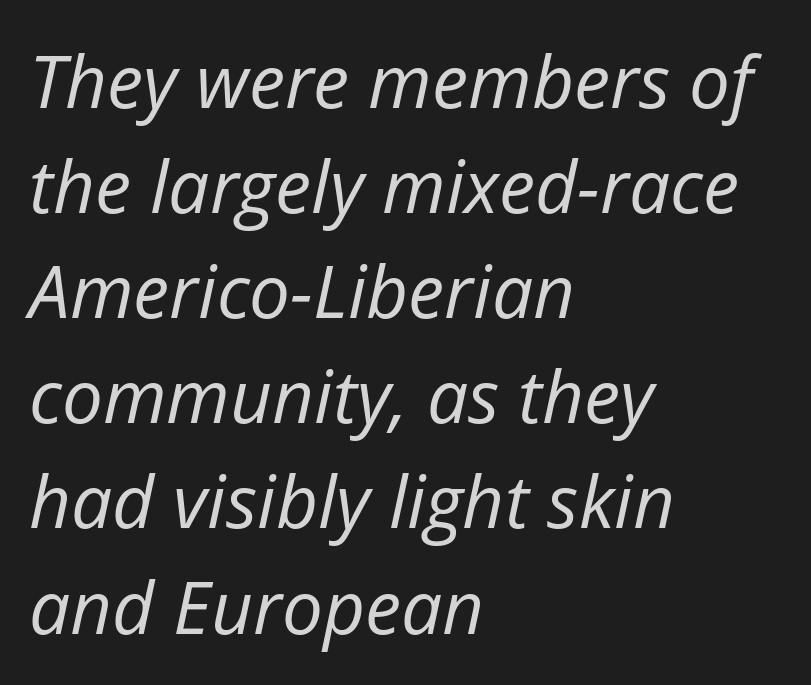
The image shows 73 px regular-weight type, italic (leaning right); set left-aligned, normal line spacing (1.44x), normal letter spacing, not underlined; low stroke contrast and a medium x-height.
